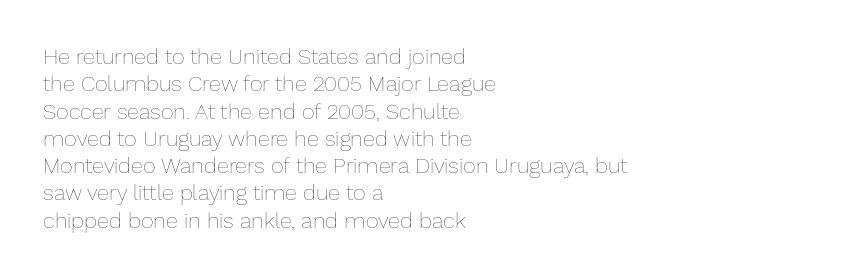
Q: Is the text bold? A: No.
Q: Is the text italic (slanted)? A: No, it is upright.
Q: Is the text underlined? A: No.
Q: How is the paragraph aligned? A: Left-aligned.
Q: Is the spacing between letters normal or unusually wide? A: Normal.
